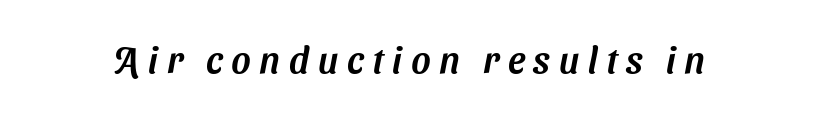
The image shows 37 px sans-serif type; set unusually wide letter spacing (+0.23 em), not underlined; medium stroke contrast and a medium x-height.
